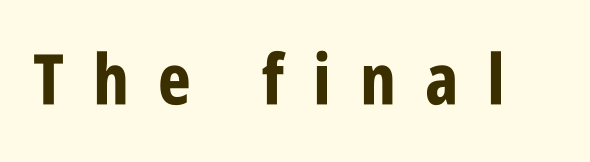
{"serif": "no", "italic": "no", "bold": "yes", "weight": "bold", "width": "condensed", "stroke_contrast": "low", "x_height": "large", "monospaced": "no", "underline": "no", "letter_spacing": "wide", "letter_spacing_em": 0.41, "glyph_px": 70}
